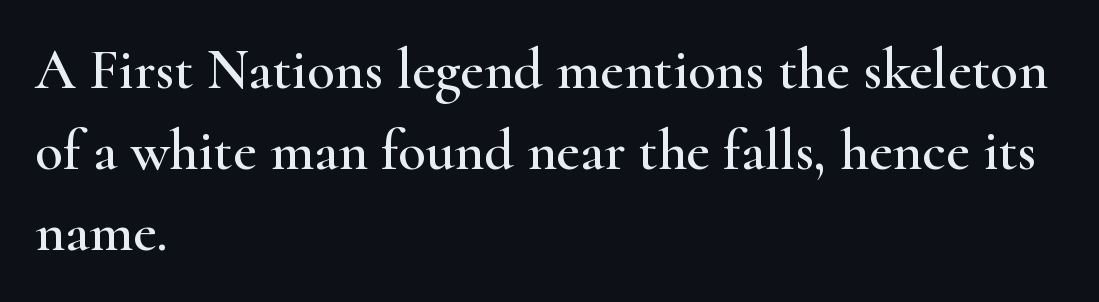
{"serif": "yes", "italic": "no", "width": "wide", "stroke_contrast": "high", "x_height": "small", "monospaced": "no", "underline": "no", "align": "left", "line_spacing": "normal", "line_spacing_ratio": 1.42, "letter_spacing": "normal", "letter_spacing_em": 0.0, "glyph_px": 57}
